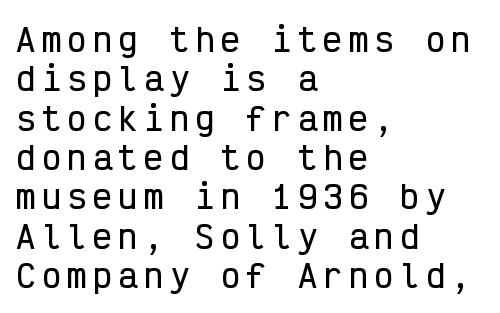
{"serif": "no", "italic": "no", "width": "condensed", "stroke_contrast": "low", "x_height": "medium", "monospaced": "yes", "underline": "no", "align": "left", "line_spacing_ratio": 1.23, "letter_spacing": "wide", "letter_spacing_em": 0.2, "glyph_px": 32}
